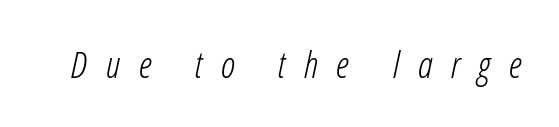
{"italic": "yes", "lean": "right", "slant_degrees": 12, "bold": "no", "weight": "light", "width": "condensed", "stroke_contrast": "low", "x_height": "medium", "monospaced": "no", "underline": "no", "letter_spacing": "wide", "letter_spacing_em": 0.5, "glyph_px": 37}
